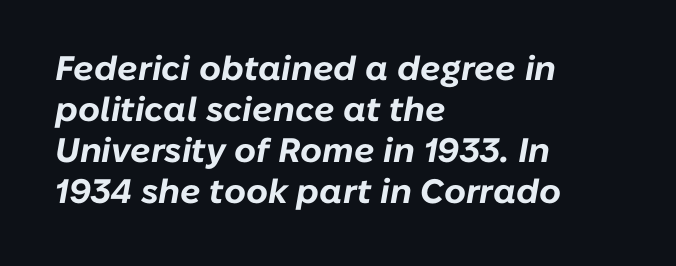
Only glyphs here, with clear space below each row. The face used here is proportionally spaced, like ordinary book or web type. Slanted lettering throughout. The paragraph shown leans on its left margin. How are the letters spaced? Ordinarily, with no added tracking.
